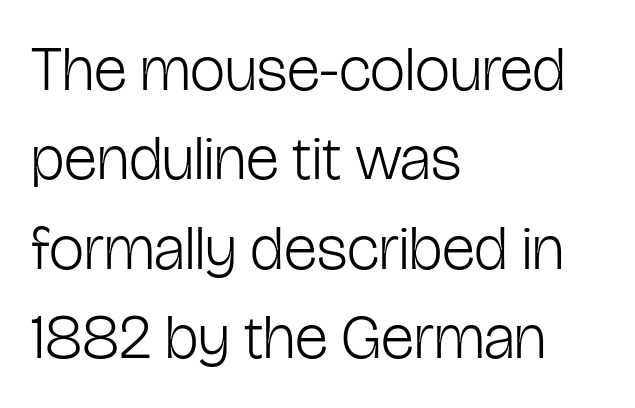
The lettering holds an erect, upright posture throughout. Nobody touched the tracking dial on this one. The passage shown stacks its lines at a standard gap. All the whitespace from short lines collects on the right.
